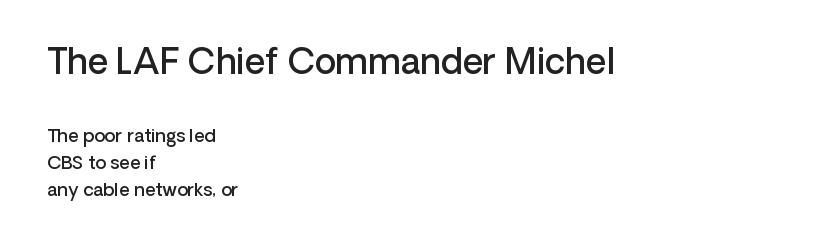
Q: Is the text bold? A: Semi-bold.
Q: Is the text italic (slanted)? A: No, it is upright.
Q: Is the typeface a serif or a sans-serif typeface? A: Sans-serif.
Q: Is the text underlined? A: No.
Q: How is the paragraph aligned? A: Left-aligned.
Q: Is the spacing between letters normal or unusually wide? A: Normal.
Q: Is the spacing between lines tight, normal or loose? A: Normal.
Q: Which block of text is set in a larger size, the first (top) or the second (bottom)? A: The first (top) one.
Q: Width (condensed, normal, or wide)? A: Normal.
Q: Stroke contrast? A: Low.
Q: x-height? A: Medium.
Q: Monospaced? A: No.
